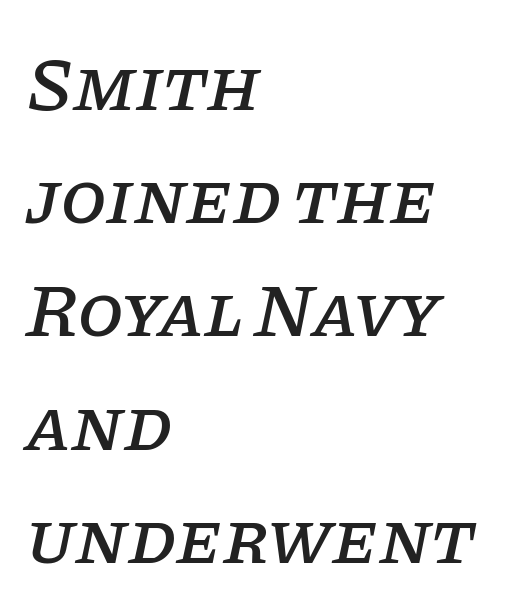
The image shows 75 px serif type, italic (leaning right); set left-aligned, normal line spacing (1.51x), normal letter spacing, not underlined; low stroke contrast and a large x-height.
